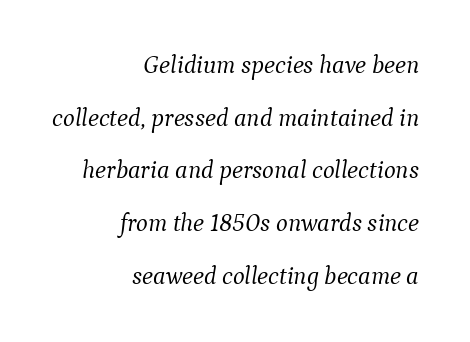
Q: Is the text bold? A: No.
Q: Is the text italic (slanted)? A: Yes, it leans right by about 9 degrees.
Q: Is the text underlined? A: No.
Q: How is the paragraph aligned? A: Right-aligned.
Q: Is the spacing between letters normal or unusually wide? A: Normal.
Q: Is the spacing between lines tight, normal or loose? A: Loose.
